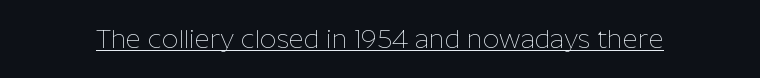
The image shows 26 px text type, upright; set normal letter spacing, underlined.
